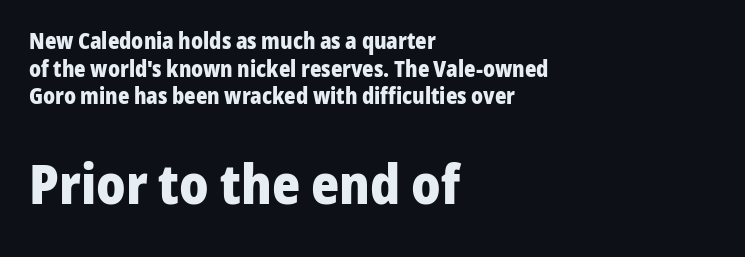
Top chunk: small. Bottom chunk: large. The lines are quadded left. Typesetter's note: full bold, strokes at maximum text heaviness. Quick note: underline off. The passage shown is typeset with a sans-serif family.
